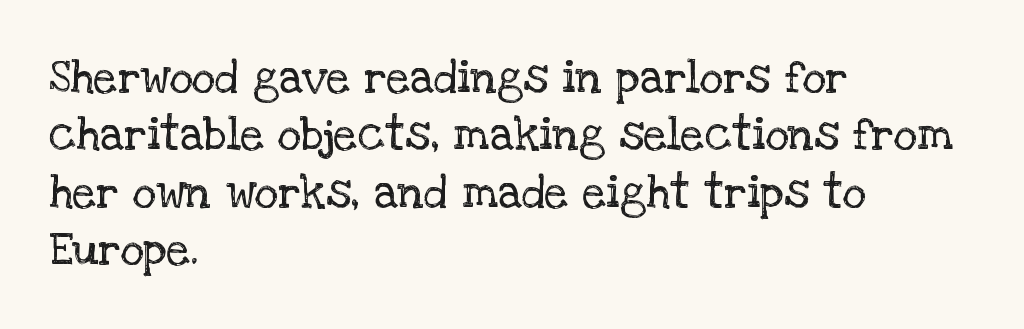
{"serif": "yes", "italic": "no", "bold": "no", "weight": "regular", "width": "normal", "stroke_contrast": "low", "x_height": "large", "monospaced": "no", "underline": "no", "align": "left", "line_spacing": "normal", "line_spacing_ratio": 1.25, "letter_spacing": "normal", "letter_spacing_em": 0.0, "glyph_px": 46}
